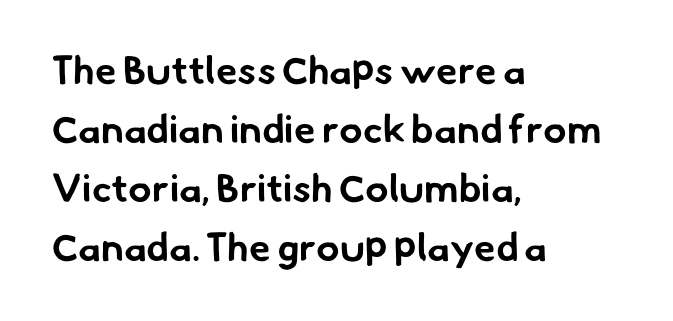
Q: Is the text bold? A: Yes.
Q: Is the typeface a serif or a sans-serif typeface? A: Sans-serif.
Q: Is the text underlined? A: No.
Q: How is the paragraph aligned? A: Left-aligned.
Q: Is the spacing between letters normal or unusually wide? A: Normal.
Q: Is the spacing between lines tight, normal or loose? A: Normal.
Q: Width (condensed, normal, or wide)? A: Normal.
Q: Stroke contrast? A: Low.
Q: x-height? A: Small.
Q: Monospaced? A: No.
